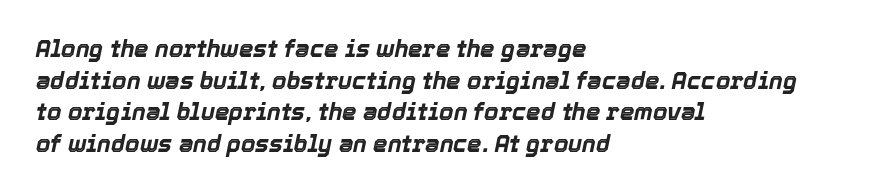
{"italic": "yes", "lean": "right", "slant_degrees": 12, "bold": "yes", "underline": "no", "align": "left", "line_spacing": "normal", "line_spacing_ratio": 1.38, "letter_spacing": "normal", "letter_spacing_em": 0.0, "glyph_px": 23}
